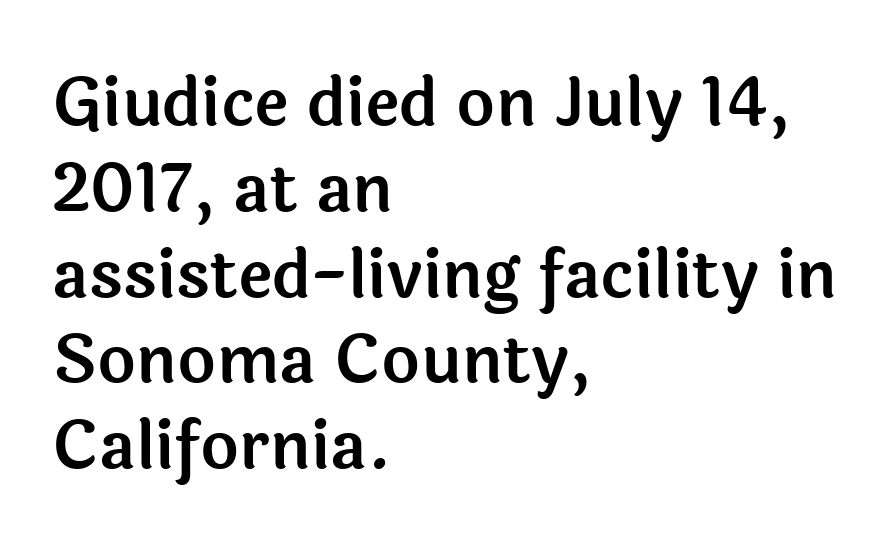
Q: Is the text italic (slanted)? A: No, it is upright.
Q: Is the typeface a serif or a sans-serif typeface? A: Sans-serif.
Q: Is the text underlined? A: No.
Q: How is the paragraph aligned? A: Left-aligned.
Q: Is the spacing between letters normal or unusually wide? A: Normal.
Q: Is the spacing between lines tight, normal or loose? A: Normal.
Q: Width (condensed, normal, or wide)? A: Normal.
Q: x-height? A: Medium.
Q: Monospaced? A: No.
